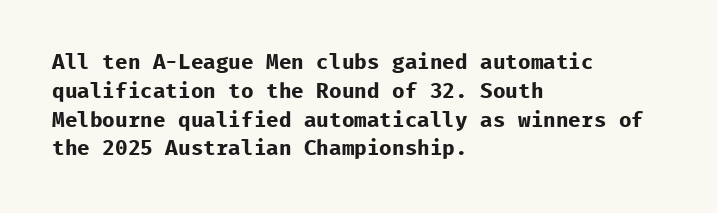
Q: Is the text bold? A: Yes.
Q: Is the text italic (slanted)? A: No, it is upright.
Q: Is the text underlined? A: No.
Q: How is the paragraph aligned? A: Left-aligned.
Q: Is the spacing between letters normal or unusually wide? A: Normal.
Q: Is the spacing between lines tight, normal or loose? A: Normal.
